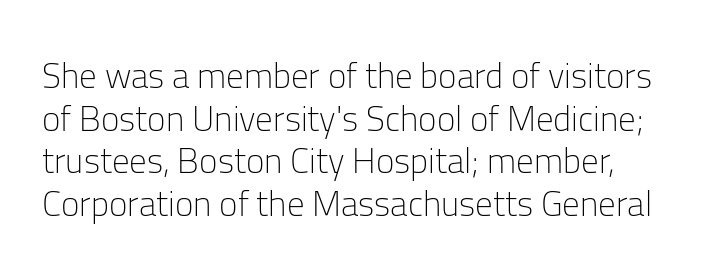
These lines keep a tight, regular rhythm from letter to letter. The rendering uses natural spacing where letterforms have individual widths. Plain, unruled lines of type. The axis of the letterforms is exactly vertical. A light-to-regular cut is what we see here. This sample uses a sans-serif face.
